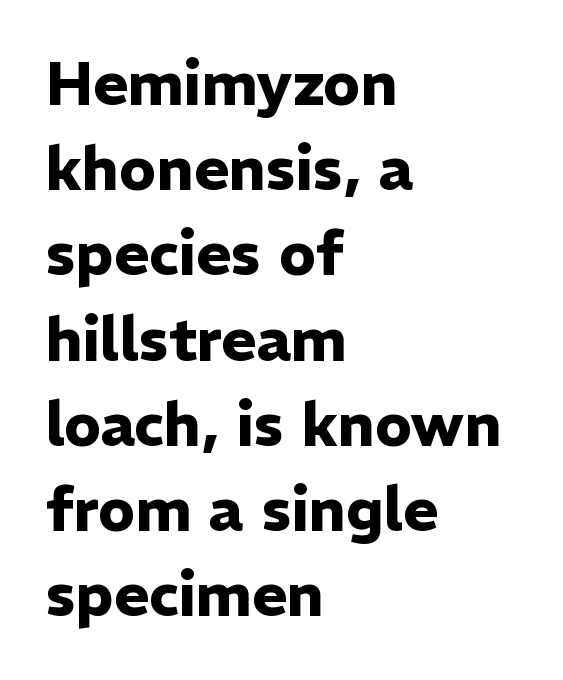
Q: Is the text bold? A: Yes.
Q: Is the text italic (slanted)? A: No, it is upright.
Q: Is the typeface a serif or a sans-serif typeface? A: Sans-serif.
Q: Is the text underlined? A: No.
Q: How is the paragraph aligned? A: Left-aligned.
Q: Is the spacing between letters normal or unusually wide? A: Normal.
Q: Is the spacing between lines tight, normal or loose? A: Normal.
Q: Width (condensed, normal, or wide)? A: Normal.
Q: Stroke contrast? A: Low.
Q: x-height? A: Medium.
Q: Monospaced? A: No.
